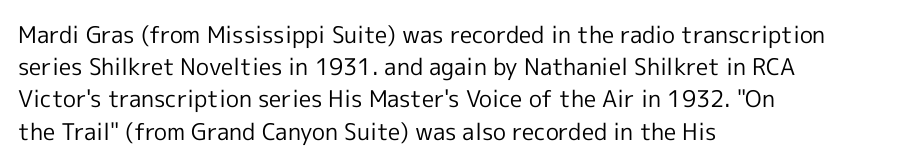
Regarding leading, the lines here are spaced in the standard way. The setting favours the left margin, as ordinary paragraphs usually do. The typeface has the unassuming heft of standard copy or less. The tracking reads as untouched default to a designer's eye. Type without underlining. Vertical strokes here are truly vertical.
